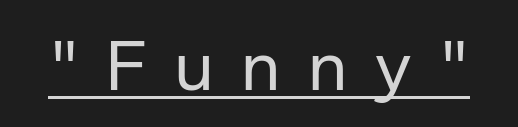
Stem width sits at or under what a default text font uses. Do the characters align in a grid? No, the font is proportional. Font category for this specimen: sans-serif. Each word looks stretched out because of the extra space between its letters.
